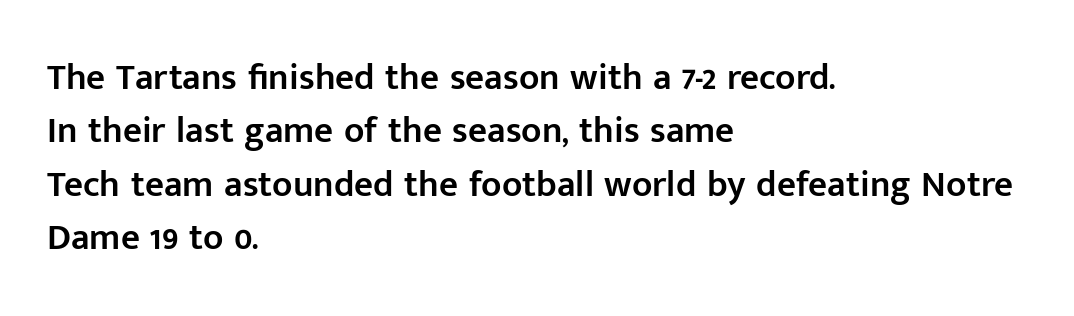
Each letter keeps its own natural width here, so spacing adapts to shape. Characters remain perfectly vertical along every line. The characters look somewhat weighty, a semibold short of true bold. Type style note: lacks serifs. No word sits above an underline.
